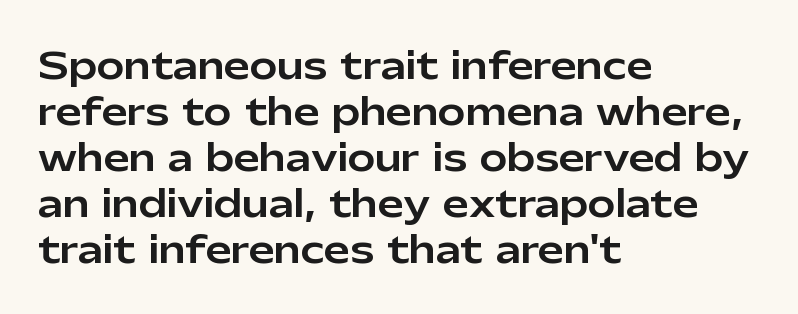
Q: Is the text italic (slanted)? A: No, it is upright.
Q: Is the typeface a serif or a sans-serif typeface? A: Sans-serif.
Q: Is the text underlined? A: No.
Q: How is the paragraph aligned? A: Left-aligned.
Q: Is the spacing between letters normal or unusually wide? A: Normal.
Q: Width (condensed, normal, or wide)? A: Normal.
Q: Stroke contrast? A: Low.
Q: x-height? A: Medium.
Q: Monospaced? A: No.
